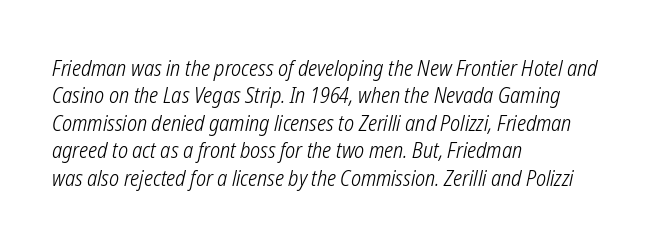
The image shows 22 px text type, italic (leaning right); set left-aligned, normal line spacing (1.25x), normal letter spacing, not underlined.
